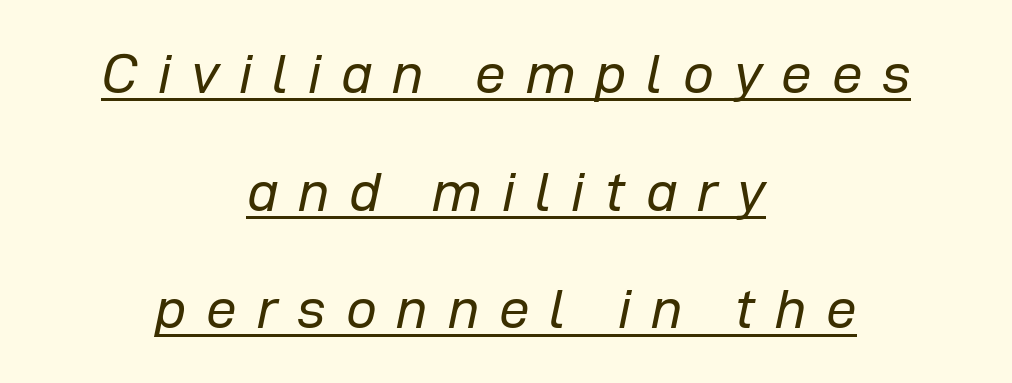
The image shows 55 px regular-weight type, italic (leaning right); set centered, loose line spacing (2.14x), unusually wide letter spacing (+0.36 em), underlined; low stroke contrast and a medium x-height.
